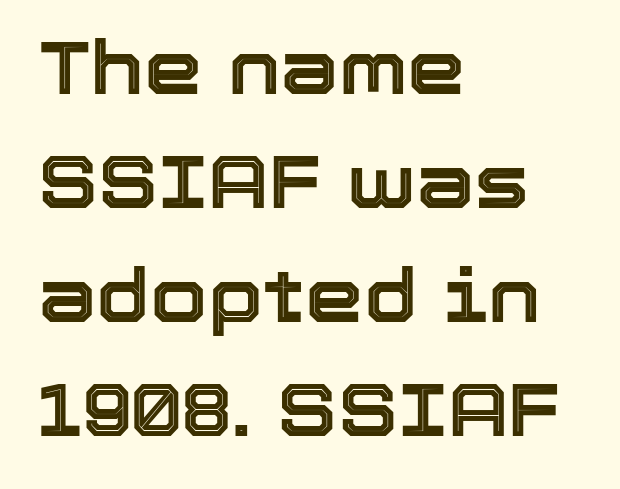
The image shows 74 px text type, upright; set left-aligned, normal line spacing (1.54x), normal letter spacing, not underlined; a medium x-height.
